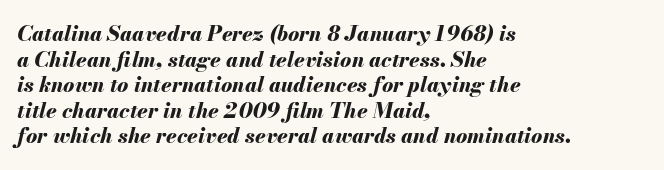
The image shows 21 px bold type, italic (leaning right); set left-aligned, line spacing 1.22x, normal letter spacing, not underlined.
